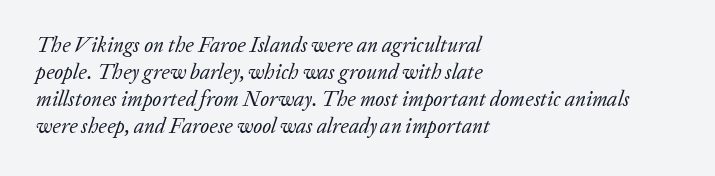
Q: Is the text bold? A: No.
Q: Is the text italic (slanted)? A: Yes, it leans right by about 20 degrees.
Q: Is the text underlined? A: No.
Q: How is the paragraph aligned? A: Left-aligned.
Q: Is the spacing between letters normal or unusually wide? A: Normal.
Q: Is the spacing between lines tight, normal or loose? A: Normal.
